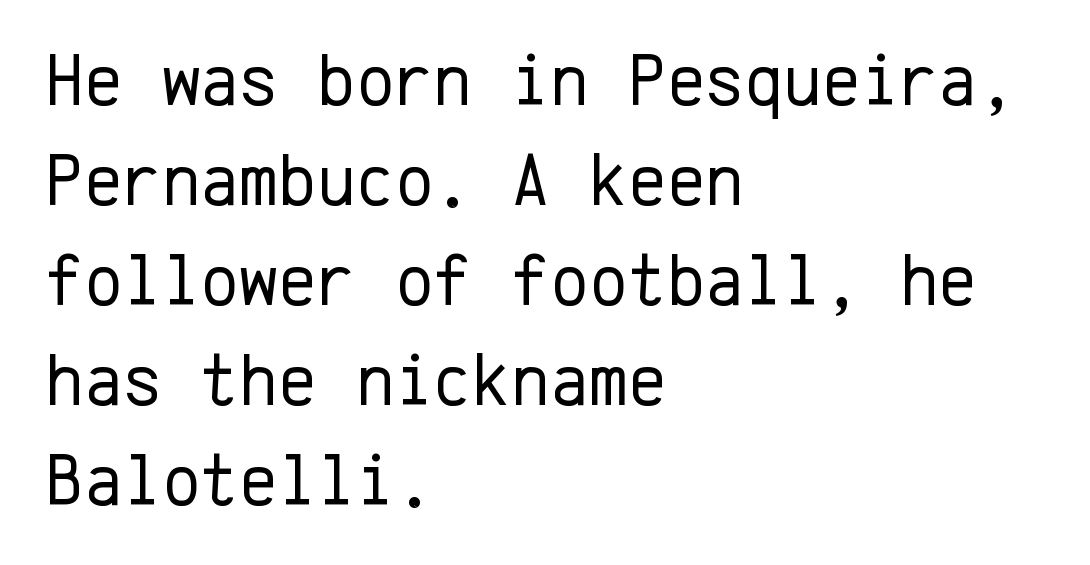
Q: Is the text bold? A: No.
Q: Is the text italic (slanted)? A: No, it is upright.
Q: Is the typeface a serif or a sans-serif typeface? A: Sans-serif.
Q: Is the text underlined? A: No.
Q: How is the paragraph aligned? A: Left-aligned.
Q: Is the spacing between letters normal or unusually wide? A: Normal.
Q: Is the spacing between lines tight, normal or loose? A: Normal.
Q: Width (condensed, normal, or wide)? A: Normal.
Q: Stroke contrast? A: Low.
Q: x-height? A: Medium.
Q: Monospaced? A: Yes.
